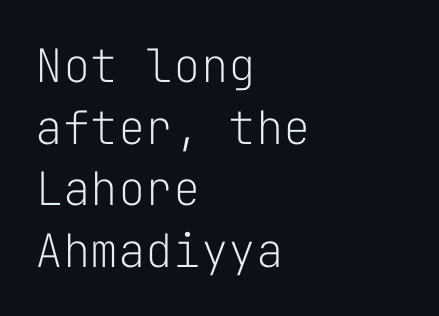
The image shows 46 px light sans-serif type, upright, monospaced; set left-aligned, normal line spacing (1.34x), normal letter spacing, not underlined; low stroke contrast and a medium x-height.
